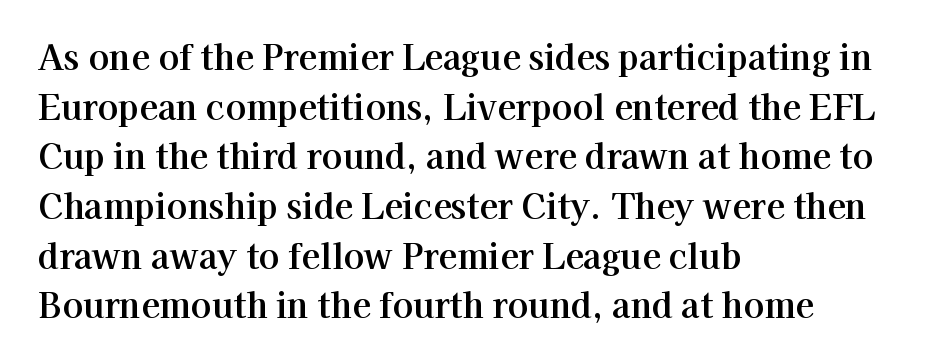
{"serif": "yes", "italic": "no", "width": "normal", "stroke_contrast": "high", "x_height": "medium", "monospaced": "no", "underline": "no", "align": "left", "line_spacing": "normal", "line_spacing_ratio": 1.46, "letter_spacing": "normal", "letter_spacing_em": 0.0, "glyph_px": 34}
